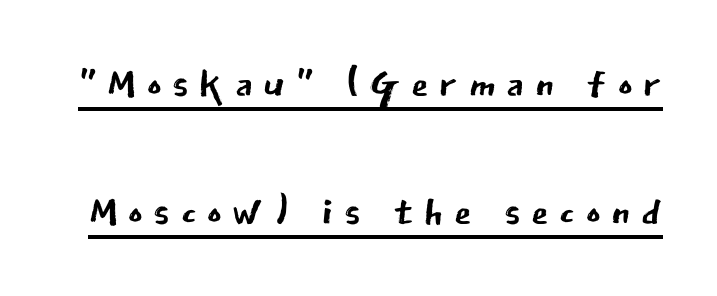
{"serif": "no", "italic": "no", "bold": "no", "weight": "regular", "width": "normal", "stroke_contrast": "low", "x_height": "medium", "monospaced": "no", "underline": "yes", "line_spacing": "loose", "line_spacing_ratio": 2.29, "glyph_px": 56}
